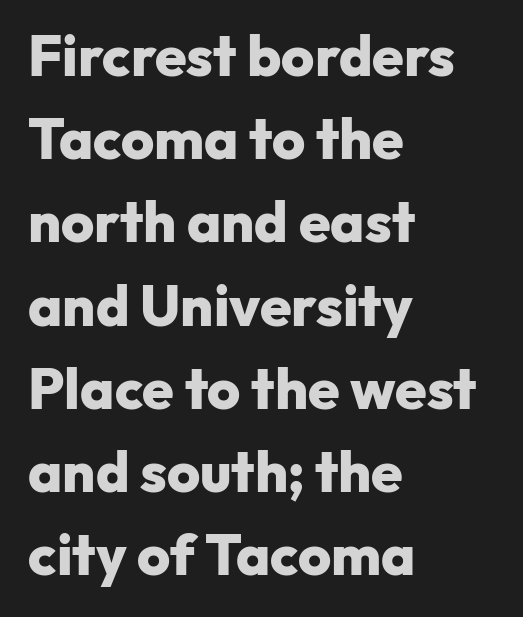
This rendering uses left alignment, leaving the right contour irregular. Vertically, the passage feels balanced, rows spaced as you'd expect. Nothing sits at the stroke ends, so this counts as sans-serif. The passage shown is typed in a proportional face where columns would drift.
